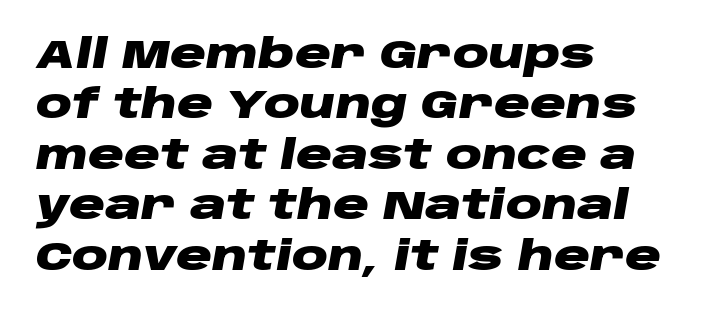
{"italic": "yes", "lean": "right", "slant_degrees": 10, "bold": "yes", "weight": "heavy", "width": "wide", "stroke_contrast": "low", "x_height": "large", "monospaced": "no", "underline": "no", "align": "left", "line_spacing": "normal", "line_spacing_ratio": 1.26, "letter_spacing": "normal", "letter_spacing_em": 0.0, "glyph_px": 40}
